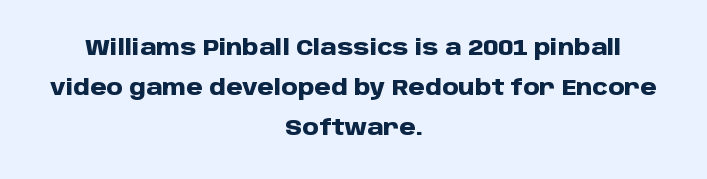
The image shows 21 px bold type, upright; set centered, loose line spacing (1.9x), normal letter spacing, not underlined.
